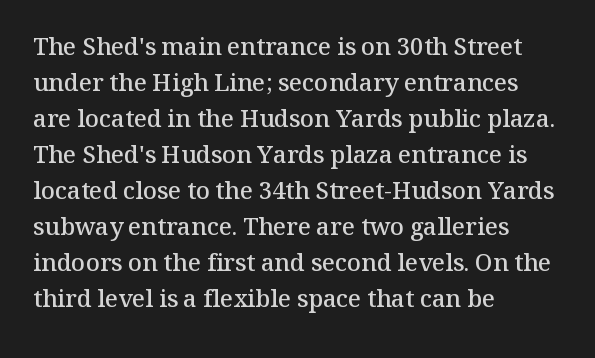
{"italic": "no", "bold": "semi", "underline": "no", "align": "left", "line_spacing": "normal", "line_spacing_ratio": 1.5, "letter_spacing": "normal", "letter_spacing_em": 0.0, "glyph_px": 24}
